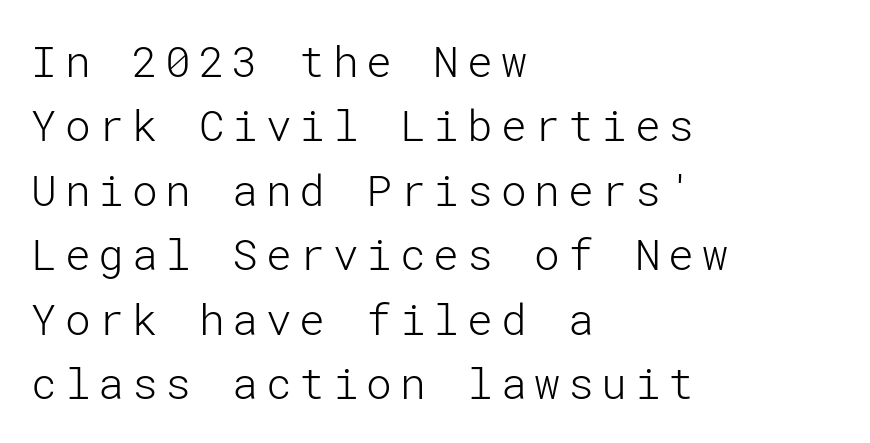
The image shows 43 px light sans-serif type, upright; set left-aligned, normal line spacing (1.5x), not underlined; low stroke contrast and a medium x-height.
